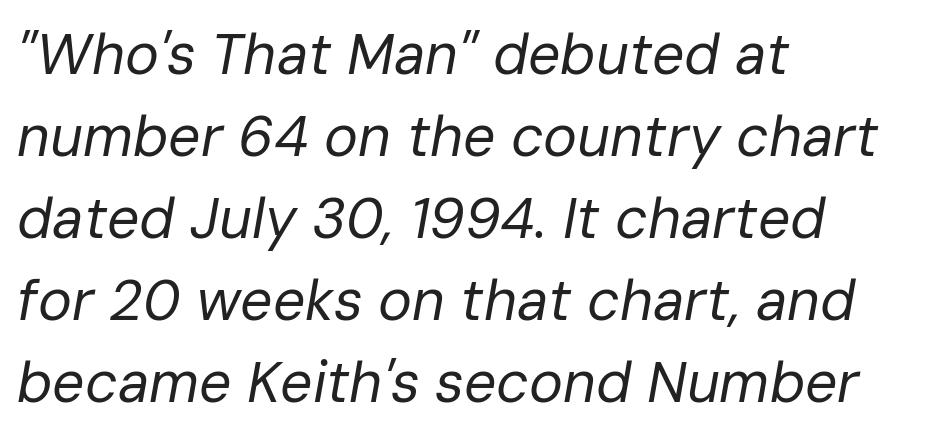
Horizontally, the lines are justified to the leading edge only. Regarding leading, the lines here are spaced in the standard way. Standard letterfit; no display-style spreading of the glyphs. Here the designer chose a conventional face with non-uniform glyph widths. Unmarked baselines from the first word to the last. Posture: slanted.
